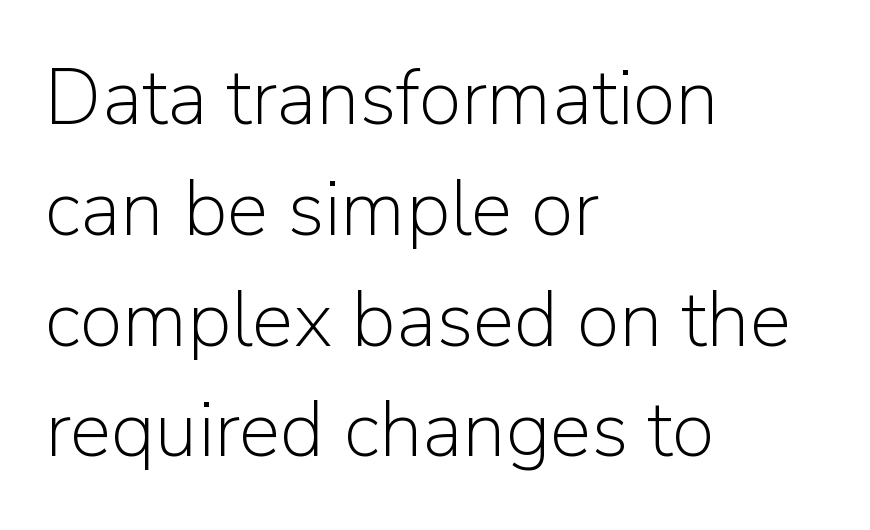
{"serif": "no", "italic": "no", "bold": "no", "weight": "light", "width": "normal", "stroke_contrast": "low", "x_height": "medium", "monospaced": "no", "underline": "no", "align": "left", "line_spacing": "normal", "line_spacing_ratio": 1.42, "letter_spacing": "normal", "letter_spacing_em": 0.0, "glyph_px": 78}
